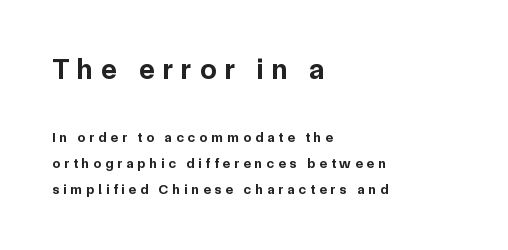
Unlike a traditional serif, this face leaves its strokes unadorned. These lines stack with their left ends in a neat column. These two chunks differ in scale, with the top chunk taking the larger measure. The line texture is sparse and dotted thanks to wide tracking. The baseline area is clear.
